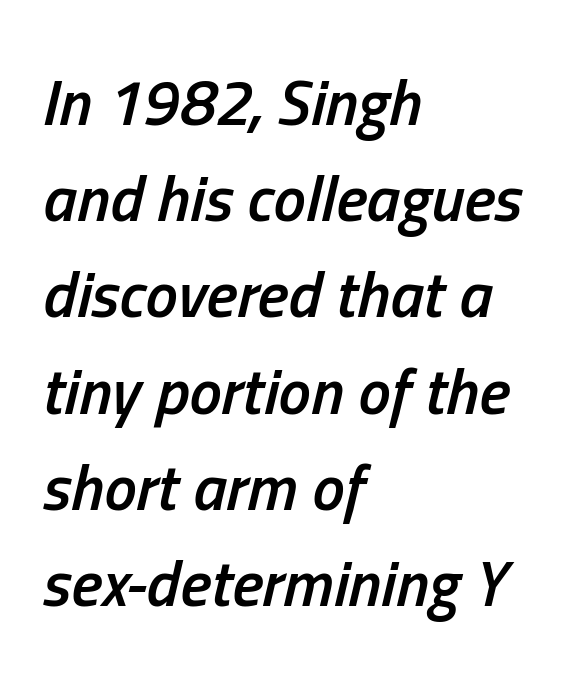
The image shows 65 px semibold, condensed type, italic (leaning right); set left-aligned, normal line spacing (1.48x), normal letter spacing, not underlined; low stroke contrast and a medium x-height.
